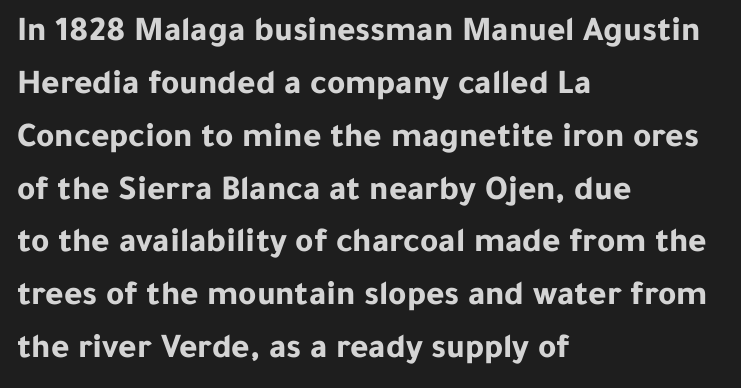
{"serif": "no", "italic": "no", "bold": "yes", "weight": "bold", "width": "normal", "stroke_contrast": "low", "x_height": "medium", "monospaced": "no", "underline": "no", "align": "left", "line_spacing": "normal", "line_spacing_ratio": 1.51, "letter_spacing": "normal", "letter_spacing_em": 0.0, "glyph_px": 35}
